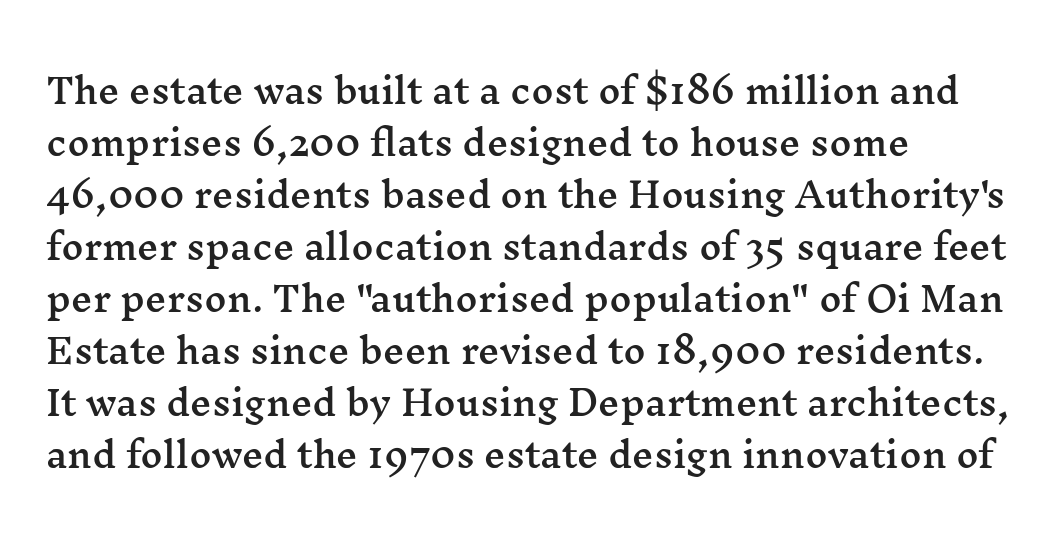
Q: Is the text italic (slanted)? A: No, it is upright.
Q: Is the typeface a serif or a sans-serif typeface? A: Serif.
Q: Is the text underlined? A: No.
Q: How is the paragraph aligned? A: Left-aligned.
Q: Is the spacing between letters normal or unusually wide? A: Normal.
Q: Is the spacing between lines tight, normal or loose? A: Normal.
Q: Width (condensed, normal, or wide)? A: Wide.
Q: Stroke contrast? A: Medium.
Q: x-height? A: Medium.
Q: Monospaced? A: No.
